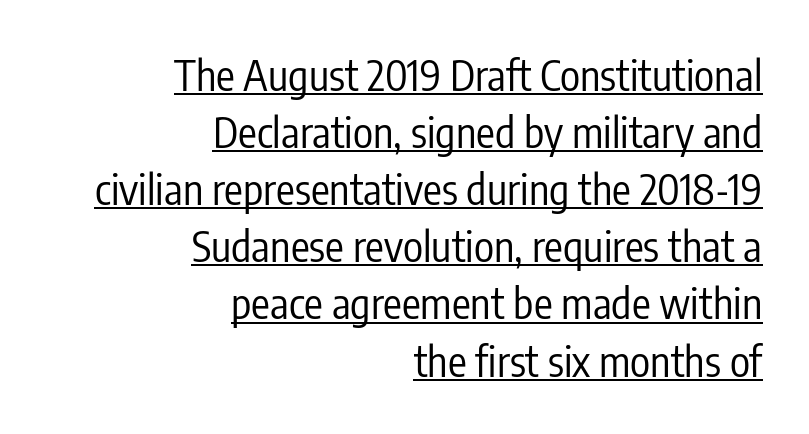
Standard letterfit; no display-style spreading of the glyphs. All the whitespace from short lines collects on the left. Character widths vary here, with narrow letters taking less room than wide ones. This reads as an unemphasized weight, regular at the heaviest.
